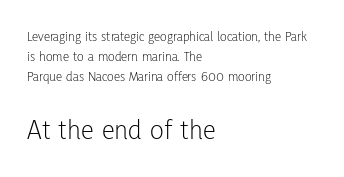
The image shows 29 px light, condensed sans-serif type, upright; set left-aligned, normal line spacing (1.44x), normal letter spacing, not underlined; the second (bottom) block is 2.07x larger; low stroke contrast and a medium x-height.
